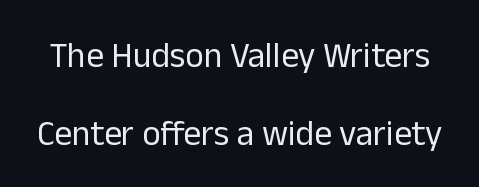
{"serif": "no", "italic": "no", "bold": "no", "weight": "regular", "width": "normal", "stroke_contrast": "low", "x_height": "medium", "monospaced": "no", "underline": "no", "line_spacing": "loose", "line_spacing_ratio": 2.24, "letter_spacing": "normal", "letter_spacing_em": 0.0, "glyph_px": 35}
